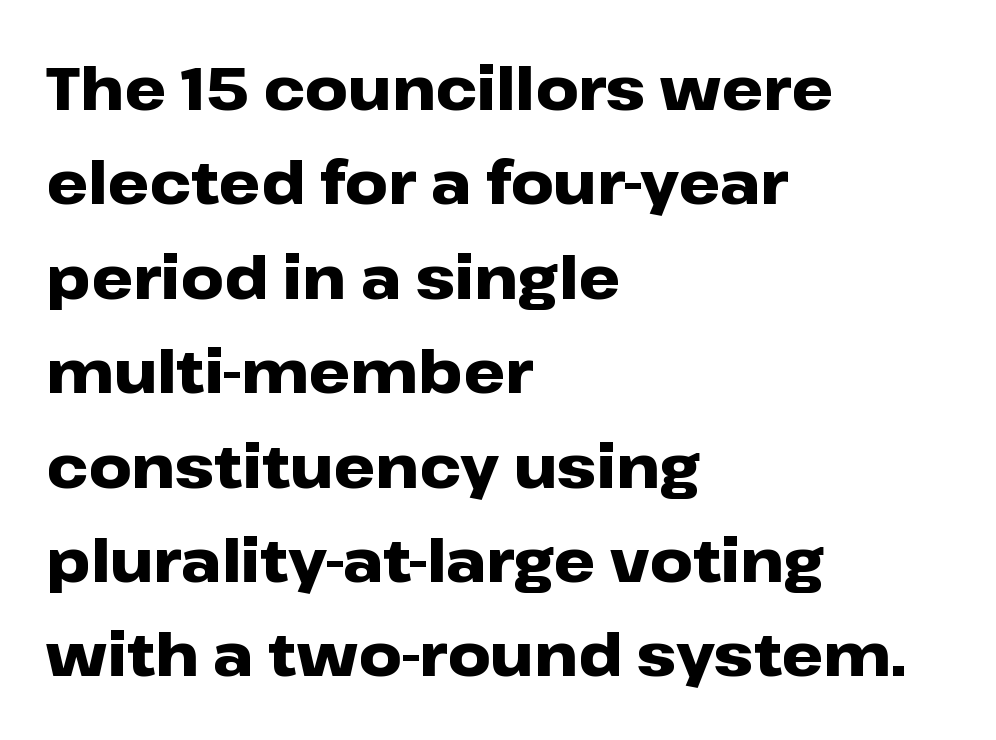
{"serif": "no", "italic": "no", "bold": "yes", "weight": "heavy", "width": "wide", "stroke_contrast": "low", "x_height": "medium", "monospaced": "no", "underline": "no", "align": "left", "line_spacing": "normal", "line_spacing_ratio": 1.6, "letter_spacing": "normal", "letter_spacing_em": 0.0, "glyph_px": 59}
